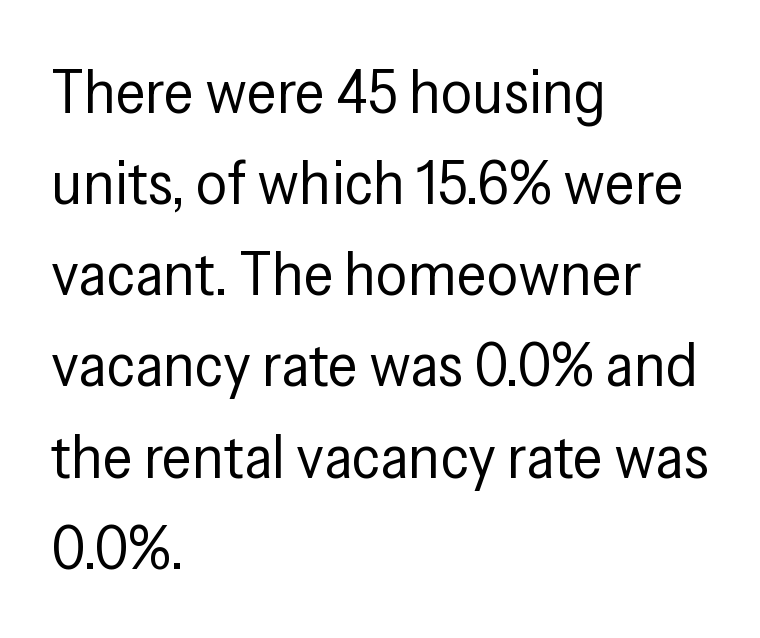
What kind of face is this? One without serifs — a sans. This rendering leaves character spacing at its baseline value. This is the regular roman posture of the typeface. Quick note: interline space is typical.
